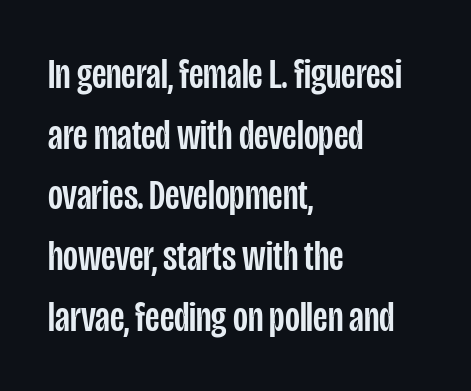
{"serif": "no", "italic": "no", "width": "condensed", "stroke_contrast": "low", "x_height": "large", "monospaced": "no", "underline": "no", "align": "left", "line_spacing": "normal", "line_spacing_ratio": 1.41, "letter_spacing": "normal", "letter_spacing_em": 0.0, "glyph_px": 43}
